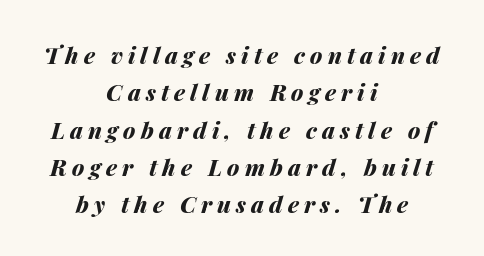
Q: Is the text bold? A: Yes.
Q: Is the text italic (slanted)? A: Yes, it leans right by about 14 degrees.
Q: Is the text underlined? A: No.
Q: How is the paragraph aligned? A: Centered.
Q: Is the spacing between letters normal or unusually wide? A: Unusually wide.
Q: Is the spacing between lines tight, normal or loose? A: Normal.
